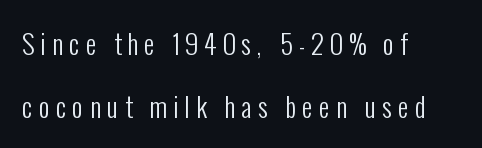
Q: Is the text bold? A: No.
Q: Is the text italic (slanted)? A: No, it is upright.
Q: Is the text underlined? A: No.
Q: How is the paragraph aligned? A: Left-aligned.
Q: Is the spacing between letters normal or unusually wide? A: Unusually wide.
Q: Is the spacing between lines tight, normal or loose? A: Loose.
